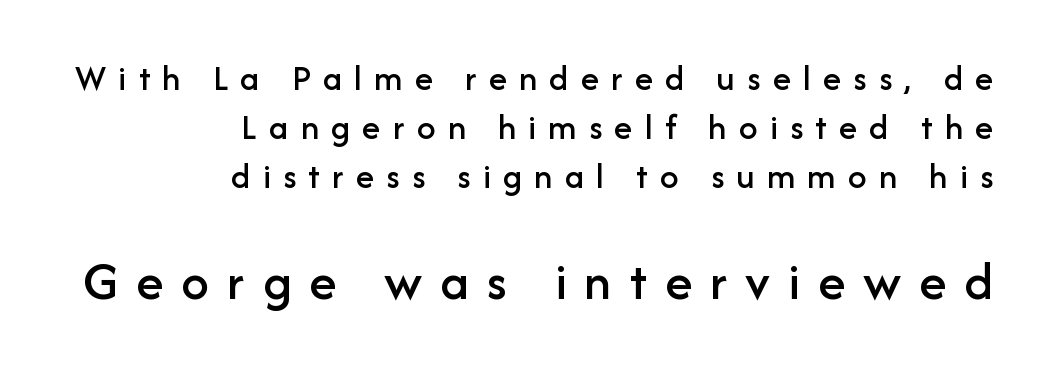
{"serif": "no", "italic": "no", "width": "normal", "stroke_contrast": "low", "x_height": "medium", "monospaced": "no", "underline": "no", "align": "right", "line_spacing": "normal", "line_spacing_ratio": 1.32, "letter_spacing": "wide", "letter_spacing_em": 0.33, "larger_block": "second", "size_ratio": 1.49, "glyph_px": 55}
